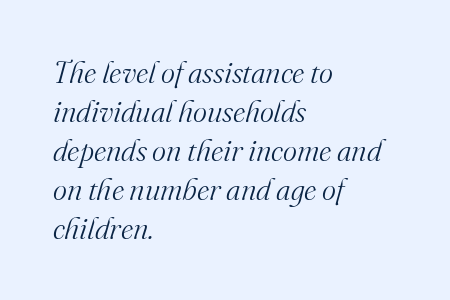
Q: Is the text bold? A: No.
Q: Is the text italic (slanted)? A: Yes, it leans right by about 16 degrees.
Q: Is the typeface a serif or a sans-serif typeface? A: Serif.
Q: Is the text underlined? A: No.
Q: How is the paragraph aligned? A: Left-aligned.
Q: Is the spacing between letters normal or unusually wide? A: Normal.
Q: Is the spacing between lines tight, normal or loose? A: Normal.
Q: Width (condensed, normal, or wide)? A: Normal.
Q: Stroke contrast? A: Medium.
Q: x-height? A: Small.
Q: Monospaced? A: No.
